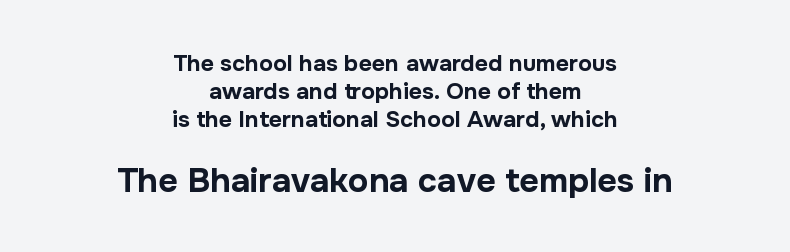
I'd describe the lettering as bold — thick and assertive. This sample uses plain, unmodified letter spacing. A student would notice the bottom passage is typeset larger than what precedes it. Upright lettering throughout. Does the type have serifs? No, each stem ends abruptly.
